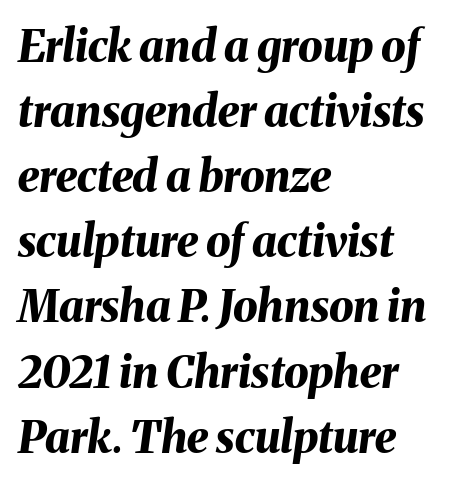
{"italic": "yes", "lean": "right", "slant_degrees": 8, "bold": "yes", "weight": "bold", "width": "normal", "stroke_contrast": "medium", "x_height": "medium", "monospaced": "no", "underline": "no", "align": "left", "line_spacing": "normal", "line_spacing_ratio": 1.48, "letter_spacing": "normal", "letter_spacing_em": 0.0, "glyph_px": 44}
